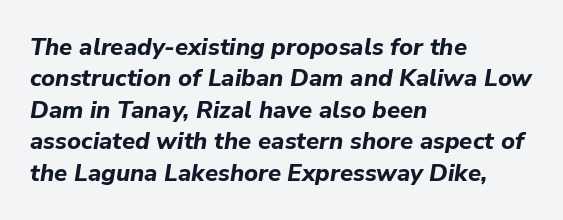
The image shows 24 px bold type, italic (leaning right); set left-aligned, normal line spacing (1.31x), normal letter spacing, not underlined.
